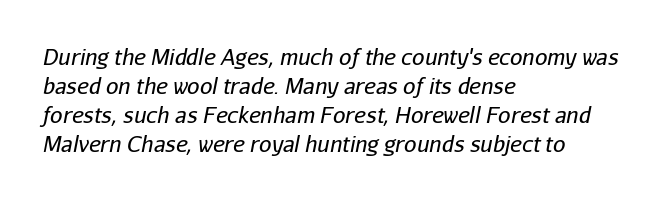
{"italic": "yes", "lean": "right", "slant_degrees": 11, "bold": "no", "underline": "no", "align": "left", "line_spacing": "normal", "line_spacing_ratio": 1.32, "letter_spacing": "normal", "letter_spacing_em": 0.0, "glyph_px": 22}
